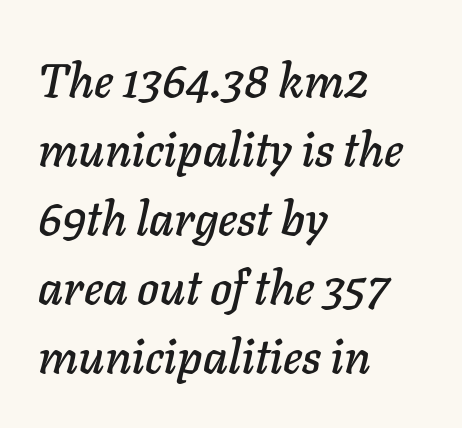
The image shows 47 px text type, italic (leaning right); set left-aligned, normal line spacing (1.47x), normal letter spacing, not underlined; low stroke contrast and a medium x-height.
